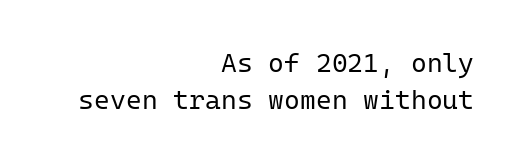
Is the block centered? No — it sits flush against the right margin. On a weight scale, this lands at 450 or below. These lines sit exactly where default settings would place them. You can tell it's not italic because the verticals are truly vertical. Between one letter and the next there's only the usual sliver of space.
